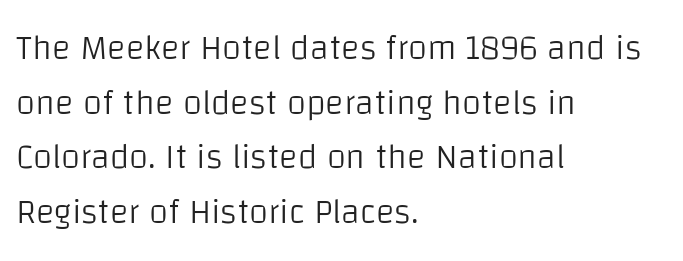
The image shows 35 px light sans-serif type, upright; set left-aligned, normal line spacing (1.56x), normal letter spacing, not underlined; low stroke contrast and a large x-height.
